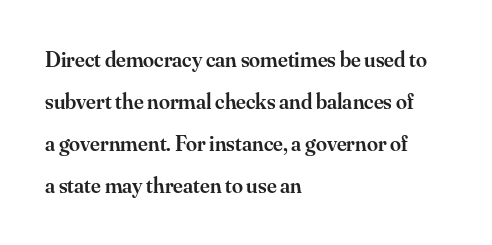
Descenders hang freely into open space. Teacher's note: observe the even left margin — that is flush-left alignment. The letters stand straight up with perfectly vertical stems. The line-height multiplier appears high, well above default. Between one letter and the next there's only the usual sliver of space. A bit beefed up — I'd call it semibold rather than bold.
